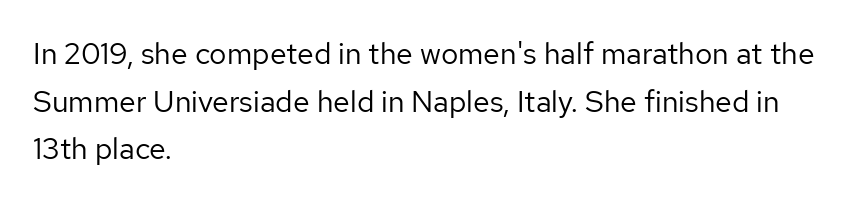
Q: Is the text bold? A: No.
Q: Is the text italic (slanted)? A: No, it is upright.
Q: Is the typeface a serif or a sans-serif typeface? A: Sans-serif.
Q: Is the text underlined? A: No.
Q: How is the paragraph aligned? A: Left-aligned.
Q: Is the spacing between letters normal or unusually wide? A: Normal.
Q: Is the spacing between lines tight, normal or loose? A: Normal.
Q: Width (condensed, normal, or wide)? A: Normal.
Q: Stroke contrast? A: Low.
Q: x-height? A: Medium.
Q: Monospaced? A: No.
